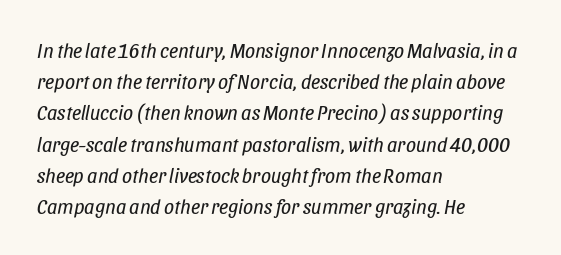
Leading matches the norm, producing a regular column. When letters slant like this, we call the style italic. The cut favours lightness, reaching ordinary text weight at its darkest. Letters rest on an invisible, unmarked baseline.
